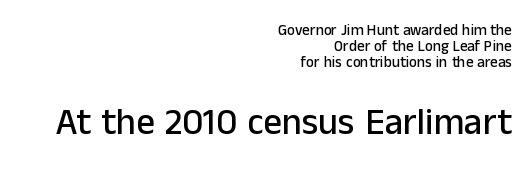
The image shows 37 px sans-serif type, upright; set right-aligned, tight line spacing (1.06x), normal letter spacing, not underlined; the second (bottom) block is 2.47x larger; low stroke contrast and a medium x-height.
